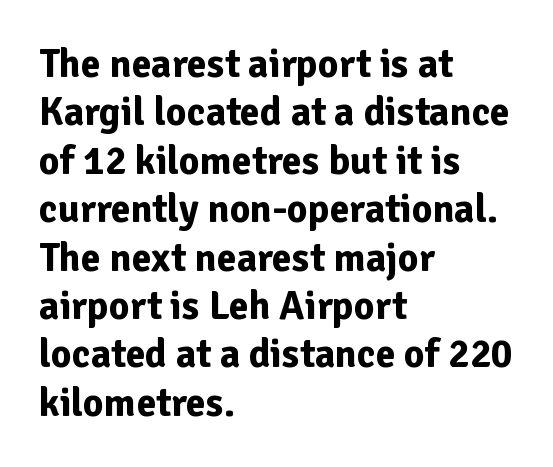
Reading down the block, your eye returns to a fixed left position each line. The letters carry no serifs — their stems end cleanly without finishing strokes. The passage shown is not underscored anywhere. Proportional: the letters do not fall into vertical columns. The typography opts for an upright posture over an oblique one.
